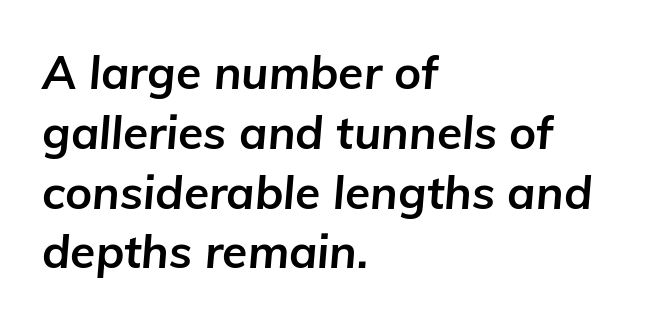
Q: Is the text bold? A: Yes.
Q: Is the text italic (slanted)? A: Yes, it leans right by about 5 degrees.
Q: Is the text underlined? A: No.
Q: How is the paragraph aligned? A: Left-aligned.
Q: Is the spacing between letters normal or unusually wide? A: Normal.
Q: Is the spacing between lines tight, normal or loose? A: Normal.
Q: Width (condensed, normal, or wide)? A: Normal.
Q: Stroke contrast? A: Low.
Q: x-height? A: Medium.
Q: Monospaced? A: No.
